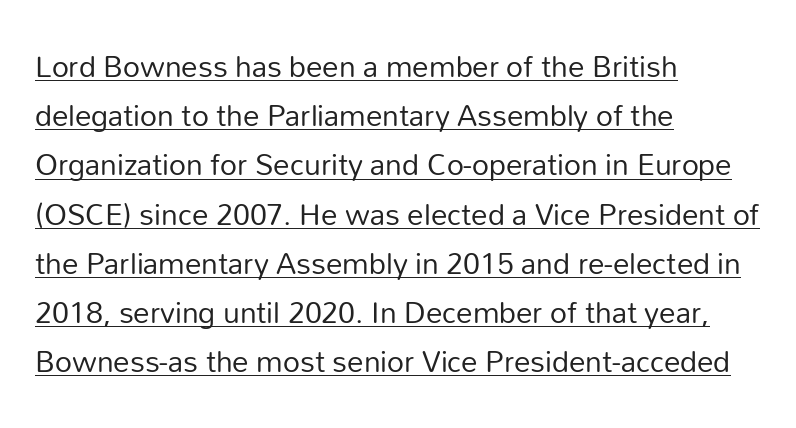
Q: Is the text bold? A: No.
Q: Is the text italic (slanted)? A: No, it is upright.
Q: Is the typeface a serif or a sans-serif typeface? A: Sans-serif.
Q: Is the text underlined? A: Yes.
Q: How is the paragraph aligned? A: Left-aligned.
Q: Is the spacing between letters normal or unusually wide? A: Normal.
Q: Is the spacing between lines tight, normal or loose? A: Normal.
Q: Width (condensed, normal, or wide)? A: Normal.
Q: Stroke contrast? A: Low.
Q: x-height? A: Medium.
Q: Monospaced? A: No.
